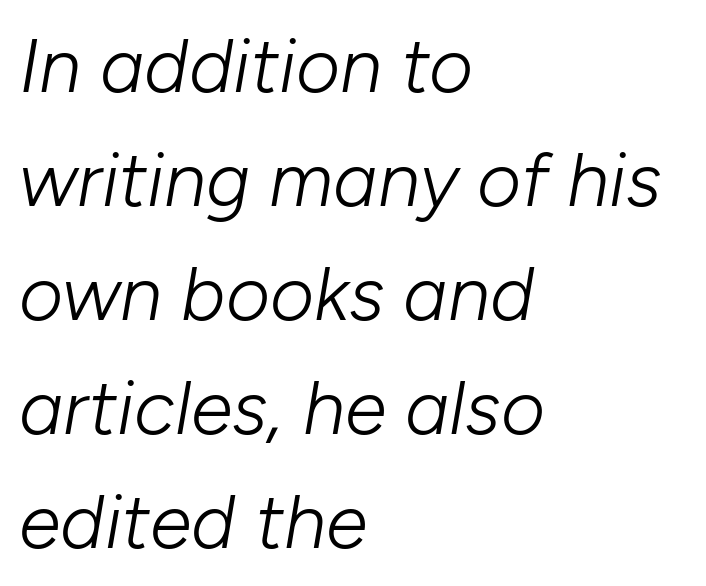
The letters look calm and open, with moderate or lighter stems. Is there much room between lines? A standard amount, neither cramped nor airy. The zone under the glyphs is completely vacant. The compositor pushed each line to the left boundary.
